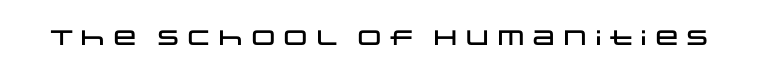
Q: Is the text italic (slanted)? A: No, it is upright.
Q: Is the text underlined? A: No.
Q: Is the spacing between letters normal or unusually wide? A: Normal.
